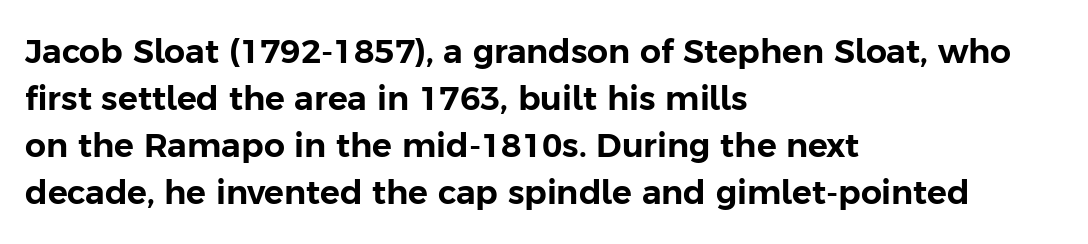
{"serif": "no", "italic": "no", "width": "normal", "stroke_contrast": "low", "x_height": "medium", "monospaced": "no", "underline": "no", "align": "left", "line_spacing": "normal", "line_spacing_ratio": 1.42, "letter_spacing": "normal", "letter_spacing_em": 0.0, "glyph_px": 33}
